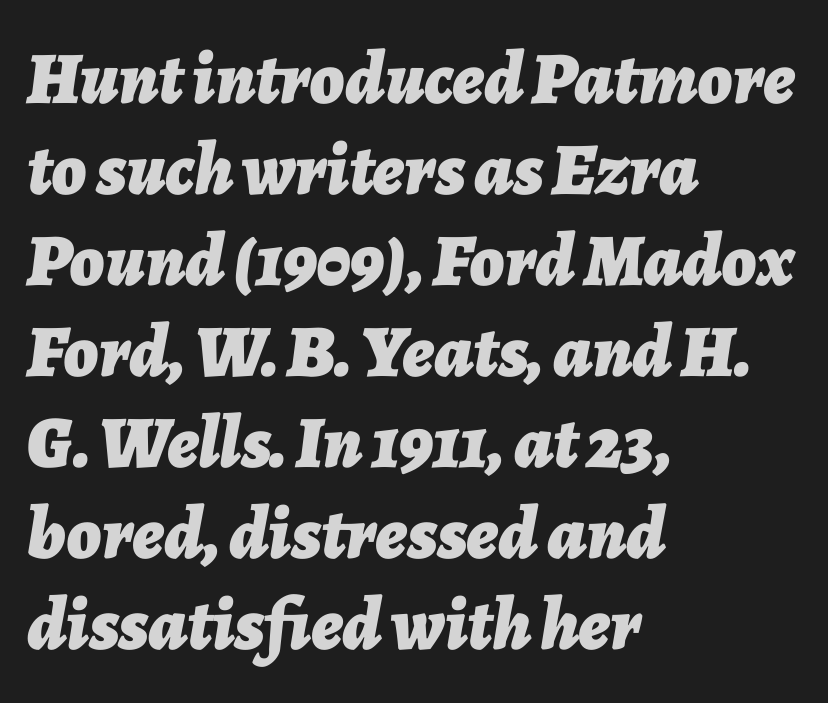
Is this a fixed-width face? No — the glyphs have proportional, varying widths. I'd describe the lettering as bold — thick and assertive. Standard letterfit; no display-style spreading of the glyphs. Underline: absent. The rendering anchors every line to the left-hand side.
